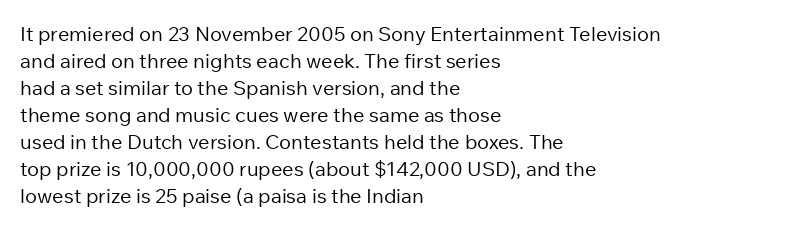
This sample uses an upright cut, with every glyph sitting square on the baseline. Reading down the column, the eye jumps a familiar distance to each next line. The horizontal fit of the characters is conventional and even. This is not heavy type; no bold has been used.
